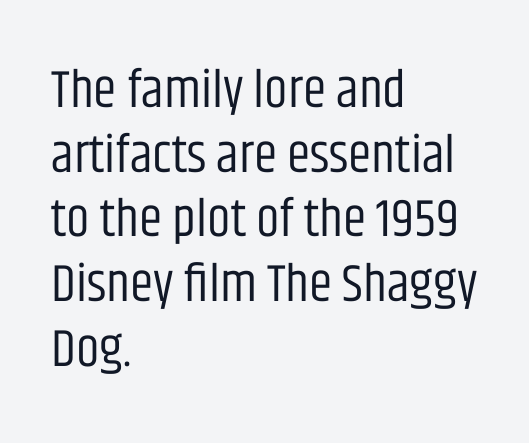
Weight: in the light-to-regular range. The specimen reads as upright at a glance. The typesetter chose a ragged-right arrangement here. Nobody drew a line under any word here.
